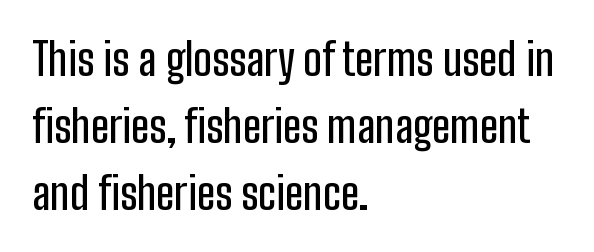
{"serif": "no", "italic": "no", "width": "condensed", "stroke_contrast": "low", "x_height": "medium", "monospaced": "no", "underline": "no", "align": "left", "line_spacing": "normal", "line_spacing_ratio": 1.52, "letter_spacing": "normal", "letter_spacing_em": 0.0, "glyph_px": 44}
